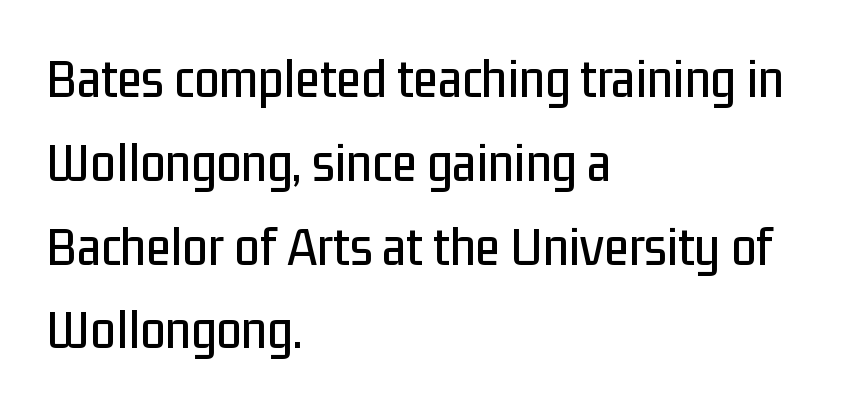
The image shows 57 px condensed sans-serif type, upright; set left-aligned, normal line spacing (1.47x), normal letter spacing, not underlined; low stroke contrast and a medium x-height.
